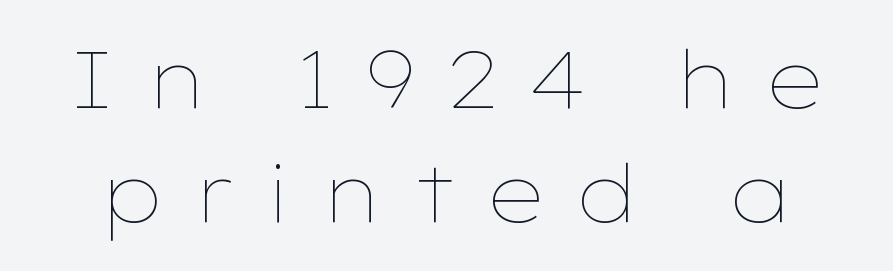
{"italic": "no", "bold": "no", "weight": "thin", "width": "wide", "stroke_contrast": "low", "x_height": "medium", "monospaced": "no", "underline": "no", "line_spacing": "normal", "line_spacing_ratio": 1.43, "letter_spacing": "wide", "letter_spacing_em": 0.34, "glyph_px": 80}
